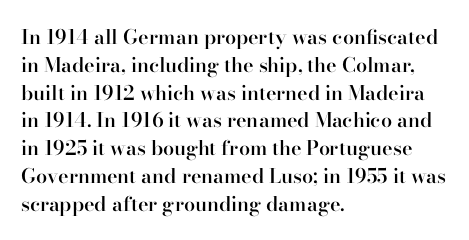
In terms of posture, this sample is upright. A typesetter would call this zero additional tracking. In terms of weight, the rendering is demibold, just under bold. One glance says typical: line gaps are just what's usual. Left-aligned paragraph, ragged on the right.
